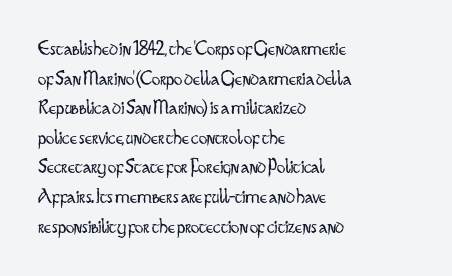
{"italic": "no", "bold": "no", "underline": "no", "align": "left", "line_spacing": "normal", "line_spacing_ratio": 1.41, "letter_spacing": "normal", "letter_spacing_em": 0.0, "glyph_px": 21}
